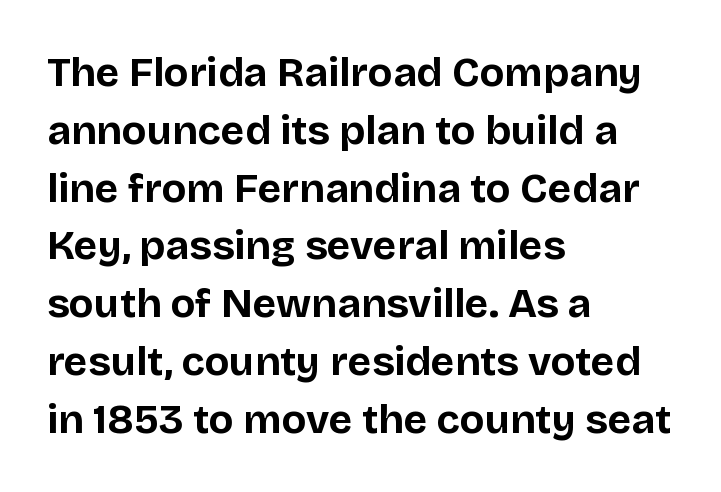
Q: Is the text bold? A: Yes.
Q: Is the text italic (slanted)? A: No, it is upright.
Q: Is the typeface a serif or a sans-serif typeface? A: Sans-serif.
Q: Is the text underlined? A: No.
Q: How is the paragraph aligned? A: Left-aligned.
Q: Is the spacing between letters normal or unusually wide? A: Normal.
Q: Is the spacing between lines tight, normal or loose? A: Normal.
Q: Width (condensed, normal, or wide)? A: Normal.
Q: Stroke contrast? A: Low.
Q: x-height? A: Large.
Q: Monospaced? A: No.
